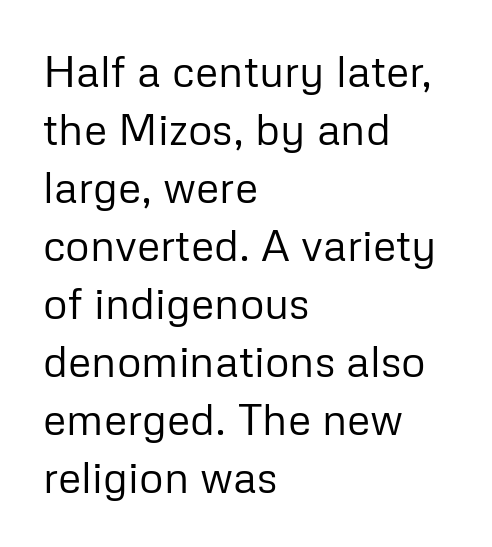
{"serif": "no", "italic": "no", "bold": "no", "weight": "regular", "width": "normal", "stroke_contrast": "low", "x_height": "medium", "monospaced": "no", "underline": "no", "align": "left", "line_spacing": "normal", "line_spacing_ratio": 1.35, "letter_spacing": "normal", "letter_spacing_em": 0.0, "glyph_px": 43}
